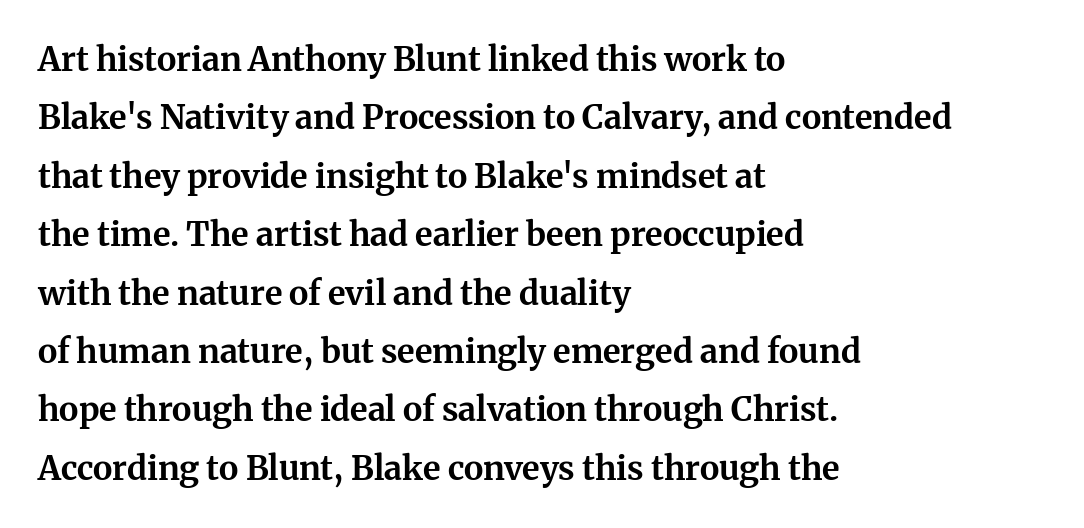
Here the designer chose a conventional face with non-uniform glyph widths. Students, this is bold: see how much ink each stroke carries. These lines were composed using upright roman letters. You could call the tracking neutral — neither tight nor loose.
